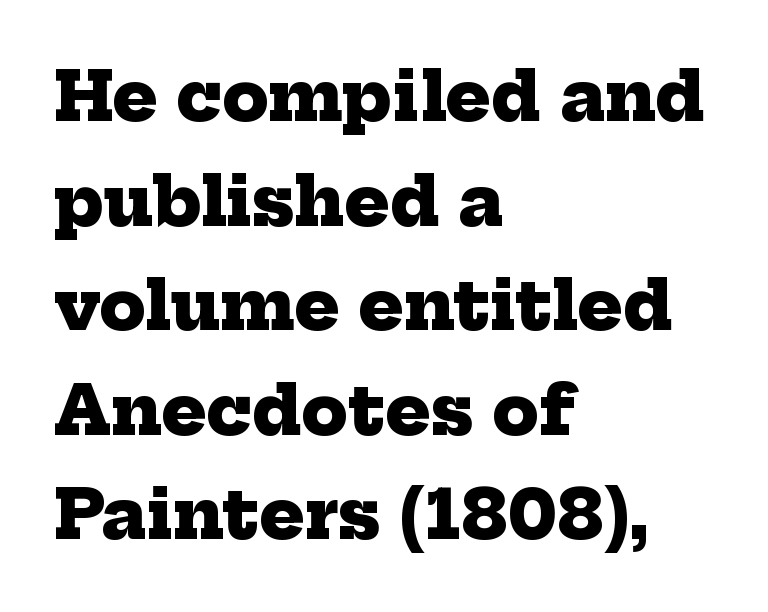
{"serif": "yes", "bold": "yes", "weight": "heavy", "width": "normal", "stroke_contrast": "low", "x_height": "medium", "monospaced": "no", "underline": "no", "align": "left", "line_spacing": "normal", "line_spacing_ratio": 1.56, "letter_spacing": "normal", "letter_spacing_em": 0.0, "glyph_px": 67}
